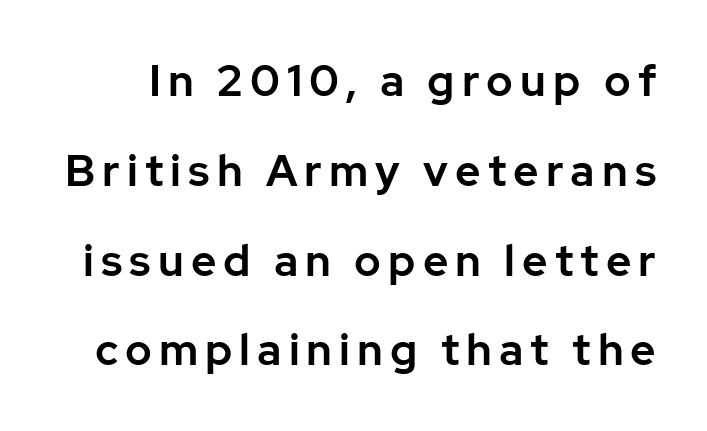
The image shows 44 px sans-serif type, upright; set loose line spacing (2.04x), not underlined; low stroke contrast and a medium x-height.
